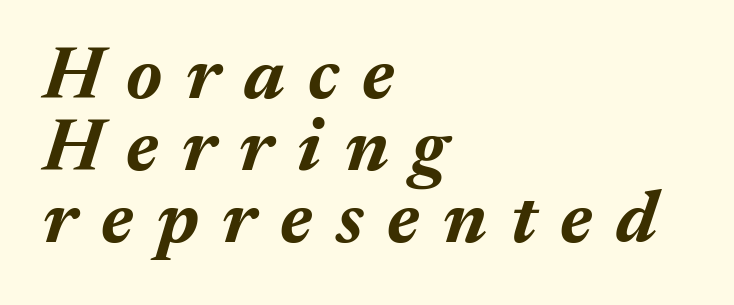
The image shows 74 px bold type, italic (leaning right); set left-aligned, tight line spacing (0.97x), unusually wide letter spacing (+0.32 em), not underlined; medium stroke contrast and a medium x-height.
